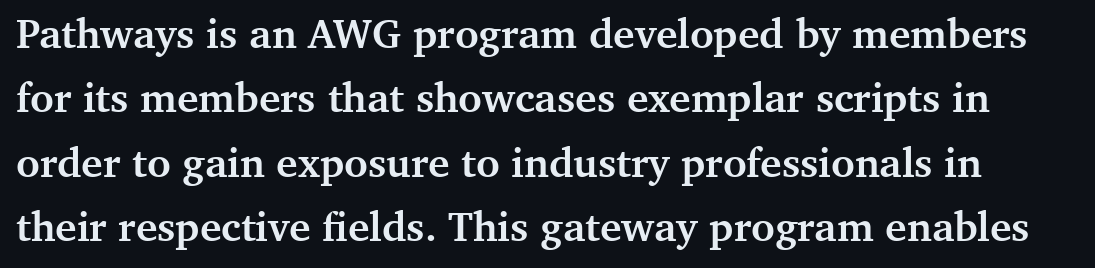
The glyphs have the mass of a bold cut. The passage shown is typed in a proportional face where columns would drift. Type without underlining. Each letter's strokes conclude with small projecting serifs.
